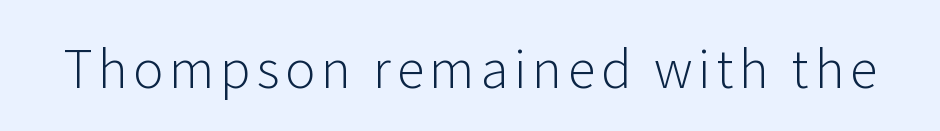
The image shows 51 px light sans-serif type, upright; set not underlined; low stroke contrast and a medium x-height.
